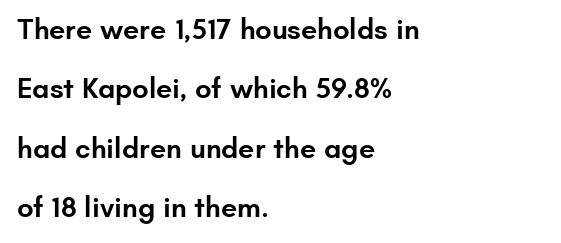
{"serif": "no", "italic": "no", "bold": "semi", "weight": "semibold", "width": "normal", "stroke_contrast": "low", "x_height": "small", "monospaced": "no", "underline": "no", "align": "left", "line_spacing": "loose", "line_spacing_ratio": 2.05, "letter_spacing": "normal", "letter_spacing_em": 0.0, "glyph_px": 29}
